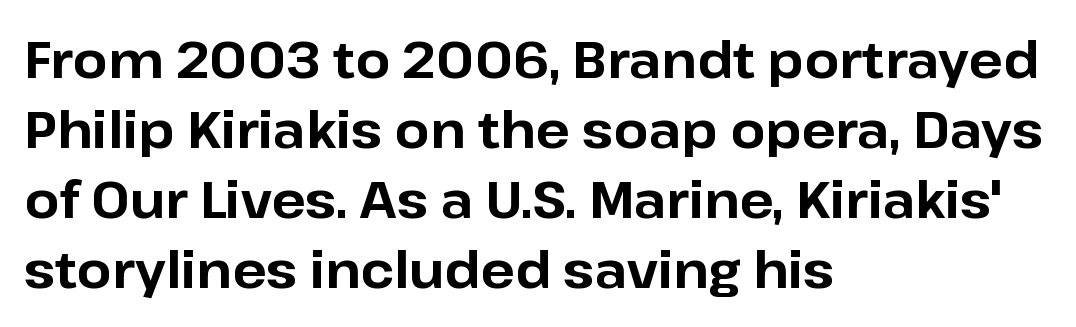
{"serif": "no", "italic": "no", "bold": "yes", "weight": "bold", "width": "normal", "stroke_contrast": "low", "x_height": "medium", "monospaced": "no", "underline": "no", "align": "left", "line_spacing": "normal", "line_spacing_ratio": 1.4, "letter_spacing": "normal", "letter_spacing_em": 0.0, "glyph_px": 50}
